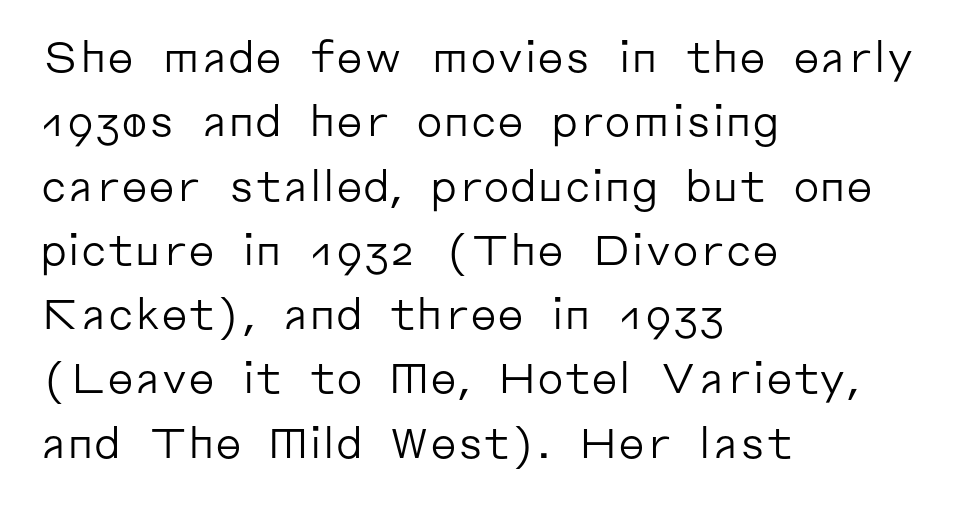
Q: Is the text bold? A: No.
Q: Is the text italic (slanted)? A: No, it is upright.
Q: Is the typeface a serif or a sans-serif typeface? A: Sans-serif.
Q: Is the text underlined? A: No.
Q: How is the paragraph aligned? A: Left-aligned.
Q: Is the spacing between letters normal or unusually wide? A: Normal.
Q: Is the spacing between lines tight, normal or loose? A: Normal.
Q: Width (condensed, normal, or wide)? A: Normal.
Q: Stroke contrast? A: Low.
Q: x-height? A: Medium.
Q: Monospaced? A: No.
